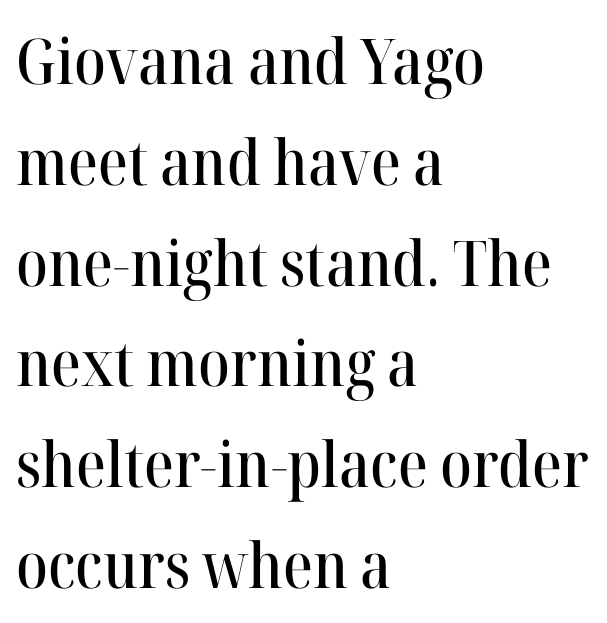
Q: Is the text italic (slanted)? A: No, it is upright.
Q: Is the typeface a serif or a sans-serif typeface? A: Serif.
Q: Is the text underlined? A: No.
Q: How is the paragraph aligned? A: Left-aligned.
Q: Is the spacing between letters normal or unusually wide? A: Normal.
Q: Is the spacing between lines tight, normal or loose? A: Normal.
Q: Width (condensed, normal, or wide)? A: Normal.
Q: Stroke contrast? A: High.
Q: x-height? A: Medium.
Q: Monospaced? A: No.
